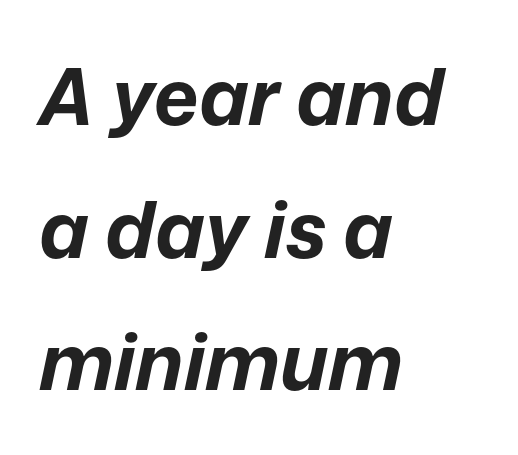
Q: Is the text bold? A: Yes.
Q: Is the text italic (slanted)? A: Yes, it leans right by about 12 degrees.
Q: Is the text underlined? A: No.
Q: How is the paragraph aligned? A: Left-aligned.
Q: Is the spacing between letters normal or unusually wide? A: Normal.
Q: Is the spacing between lines tight, normal or loose? A: Normal.
Q: Width (condensed, normal, or wide)? A: Normal.
Q: Stroke contrast? A: Low.
Q: x-height? A: Medium.
Q: Monospaced? A: No.
